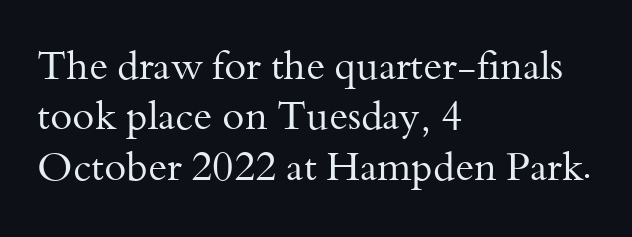
{"serif": "yes", "italic": "no", "bold": "no", "weight": "regular", "width": "normal", "stroke_contrast": "medium", "x_height": "small", "monospaced": "no", "underline": "no", "align": "left", "line_spacing": "normal", "line_spacing_ratio": 1.26, "letter_spacing": "normal", "letter_spacing_em": 0.0, "glyph_px": 40}
